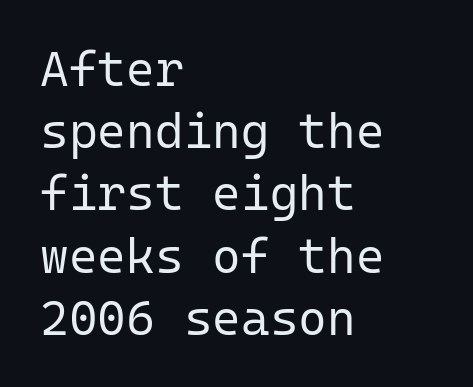
{"serif": "no", "italic": "no", "bold": "no", "weight": "regular", "width": "normal", "stroke_contrast": "low", "x_height": "medium", "monospaced": "yes", "underline": "no", "align": "left", "line_spacing": "normal", "line_spacing_ratio": 1.27, "letter_spacing": "normal", "letter_spacing_em": 0.0, "glyph_px": 49}
